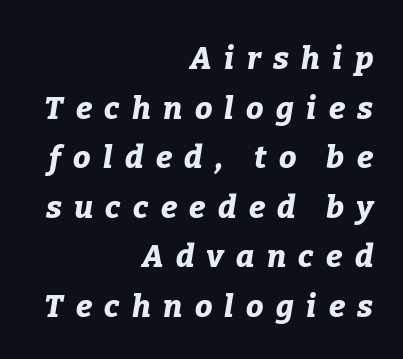
{"italic": "yes", "lean": "right", "slant_degrees": 9, "bold": "yes", "weight": "bold", "width": "normal", "stroke_contrast": "low", "x_height": "medium", "monospaced": "no", "underline": "no", "align": "right", "line_spacing": "normal", "line_spacing_ratio": 1.6, "letter_spacing": "wide", "letter_spacing_em": 0.4, "glyph_px": 31}
